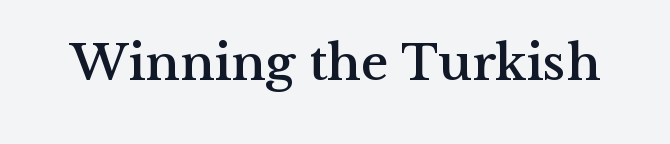
The image shows 52 px serif type, upright; set normal letter spacing, not underlined; medium stroke contrast and a medium x-height.
